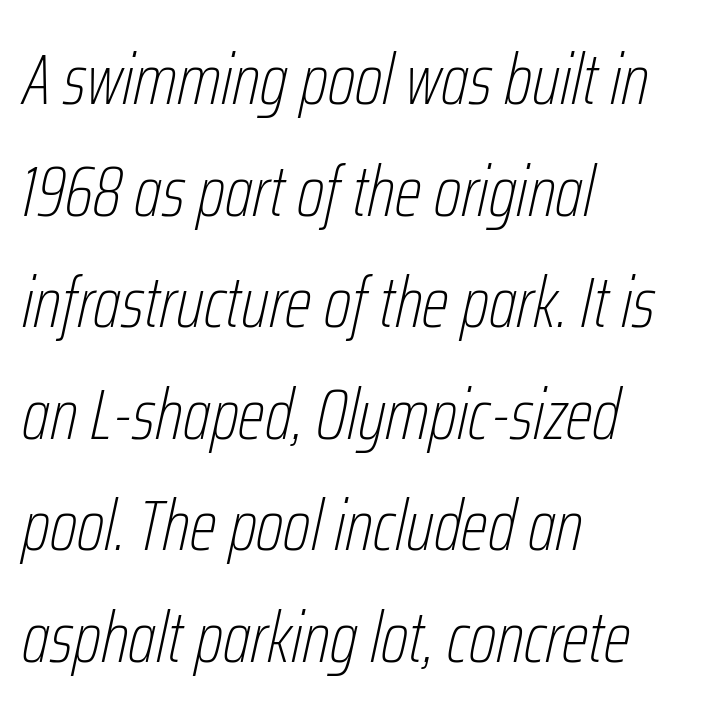
Only glyphs here, with clear space below each row. Is the type slanted? Yes — the strokes lean at a clear angle. Vertical stems look standard width or narrower in stroke. Line spacing here is normal. This rendering leaves character spacing at its baseline value. Is this a fixed-width face? No — the glyphs have proportional, varying widths.
